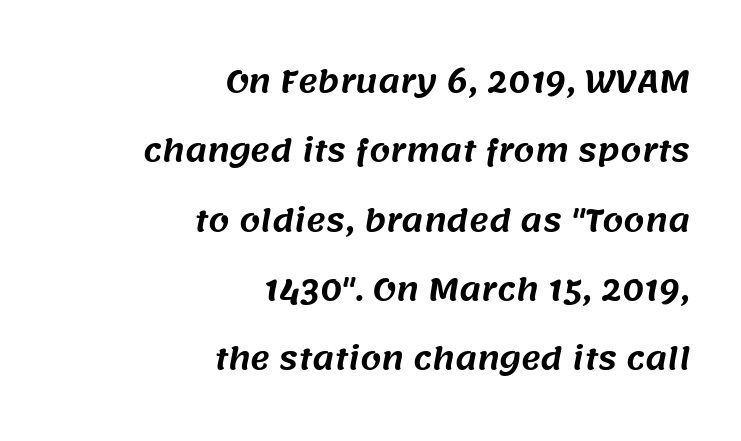
{"serif": "no", "width": "normal", "stroke_contrast": "medium", "x_height": "large", "monospaced": "no", "underline": "no", "align": "right", "line_spacing": "loose", "line_spacing_ratio": 2.31, "letter_spacing": "normal", "letter_spacing_em": 0.0, "glyph_px": 30}
